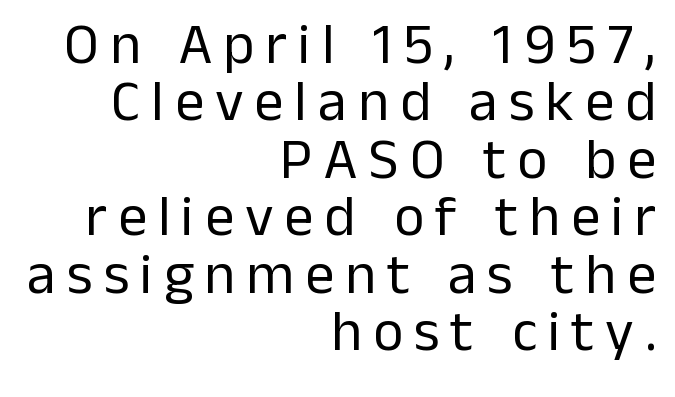
{"serif": "no", "italic": "no", "bold": "no", "weight": "regular", "width": "normal", "stroke_contrast": "low", "x_height": "medium", "monospaced": "no", "underline": "no", "align": "right", "line_spacing": "tight", "line_spacing_ratio": 0.99, "glyph_px": 58}
